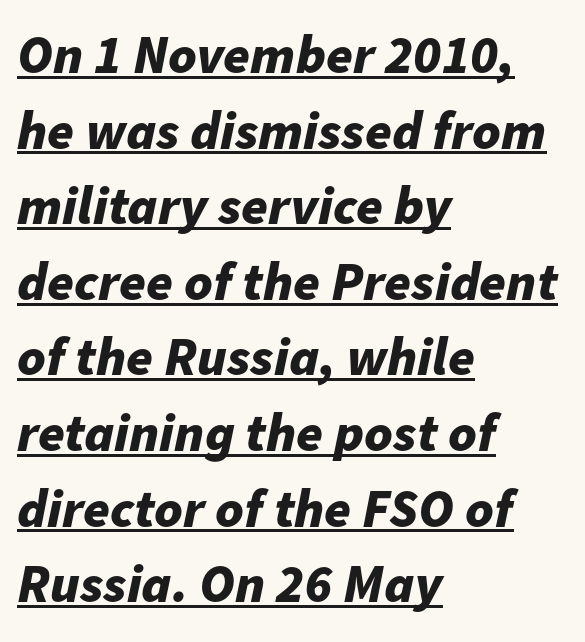
Q: Is the text bold? A: Yes.
Q: Is the text italic (slanted)? A: Yes, it leans right by about 11 degrees.
Q: Is the text underlined? A: Yes.
Q: How is the paragraph aligned? A: Left-aligned.
Q: Is the spacing between letters normal or unusually wide? A: Normal.
Q: Is the spacing between lines tight, normal or loose? A: Normal.
Q: Width (condensed, normal, or wide)? A: Normal.
Q: Stroke contrast? A: Low.
Q: x-height? A: Medium.
Q: Monospaced? A: No.
